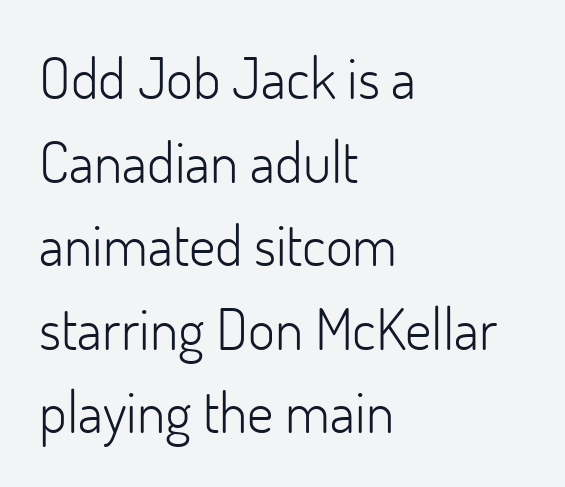
{"serif": "no", "italic": "no", "bold": "no", "weight": "light", "width": "normal", "stroke_contrast": "low", "x_height": "small", "monospaced": "no", "underline": "no", "align": "left", "line_spacing": "normal", "line_spacing_ratio": 1.44, "letter_spacing": "normal", "letter_spacing_em": 0.0, "glyph_px": 58}
